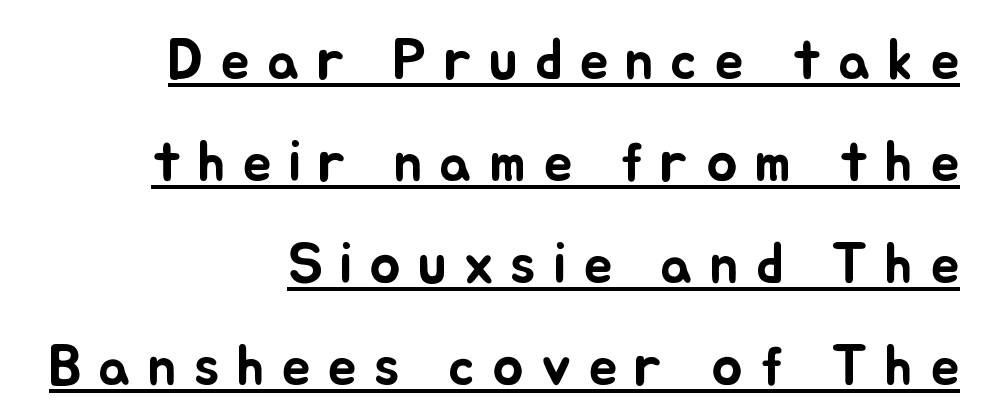
{"italic": "no", "width": "normal", "stroke_contrast": "low", "x_height": "small", "monospaced": "no", "underline": "yes", "align": "right", "line_spacing_ratio": 1.76, "letter_spacing": "wide", "letter_spacing_em": 0.29, "glyph_px": 58}
